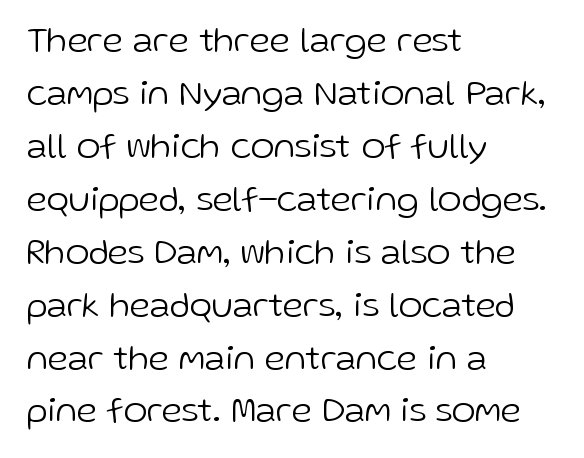
Nothing unusual about the tracking: characters are spaced as the font intends. This sample uses an upright cut, with every glyph sitting square on the baseline. The weight tops out at a normal text grade. Quick note: interline space is typical. These lines are rendered in a variable-pitch font.
